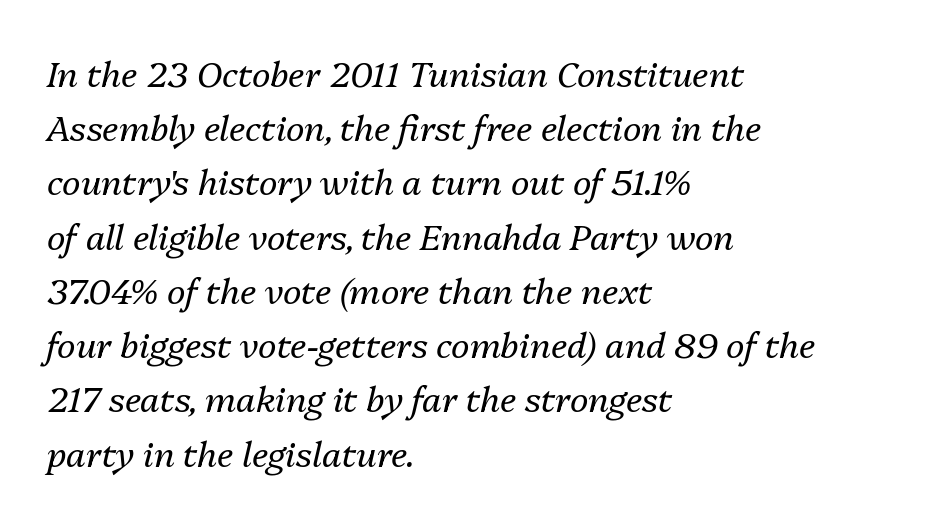
{"italic": "yes", "lean": "right", "slant_degrees": 13, "bold": "no", "weight": "regular", "width": "normal", "stroke_contrast": "medium", "x_height": "medium", "monospaced": "no", "underline": "no", "align": "left", "line_spacing": "normal", "line_spacing_ratio": 1.55, "letter_spacing": "normal", "letter_spacing_em": 0.0, "glyph_px": 35}
